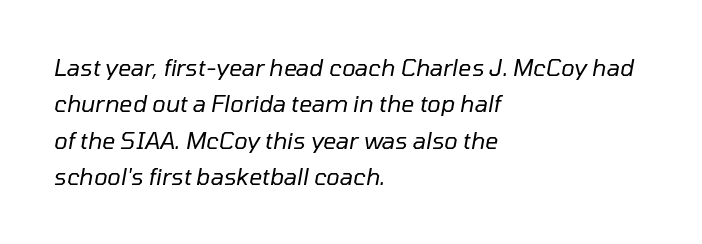
The image shows 23 px text type, italic (leaning right); set left-aligned, normal line spacing (1.58x), normal letter spacing, not underlined.
